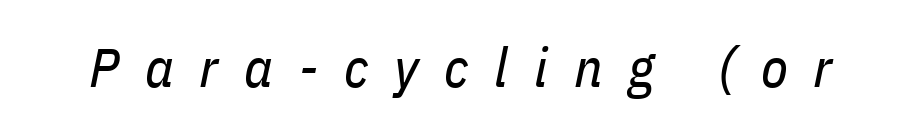
A typesetter would mark this as italic. The typeface has the unassuming heft of standard copy or less. These lines have a slow, spaced-out rhythm from letter to letter. Has an underline been added? It has not.
